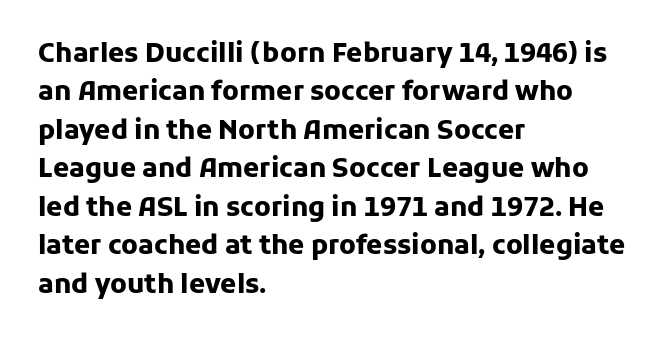
{"italic": "no", "bold": "yes", "underline": "no", "align": "left", "line_spacing": "normal", "line_spacing_ratio": 1.48, "letter_spacing": "normal", "letter_spacing_em": 0.0, "glyph_px": 26}
